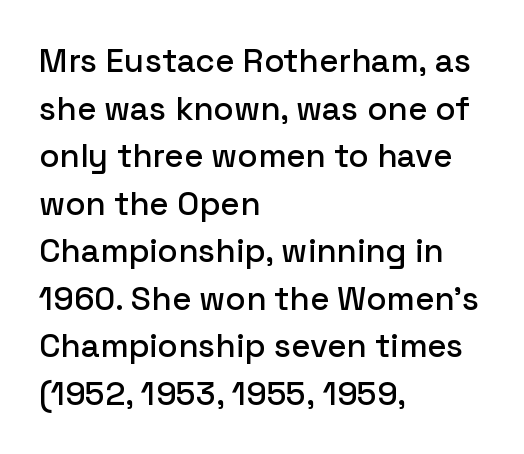
Q: Is the text italic (slanted)? A: No, it is upright.
Q: Is the typeface a serif or a sans-serif typeface? A: Sans-serif.
Q: Is the text underlined? A: No.
Q: How is the paragraph aligned? A: Left-aligned.
Q: Is the spacing between letters normal or unusually wide? A: Normal.
Q: Is the spacing between lines tight, normal or loose? A: Normal.
Q: Width (condensed, normal, or wide)? A: Normal.
Q: Stroke contrast? A: Low.
Q: x-height? A: Medium.
Q: Monospaced? A: No.
